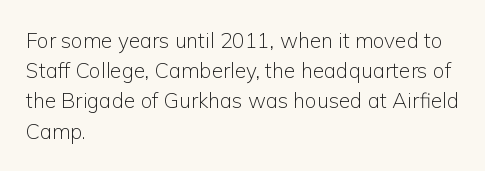
Regarding leading, the lines here are spaced in the standard way. Underline: absent. A classic flush-left, rag-right setting is used for this passage. Every character sits straight up, as roman type does.
